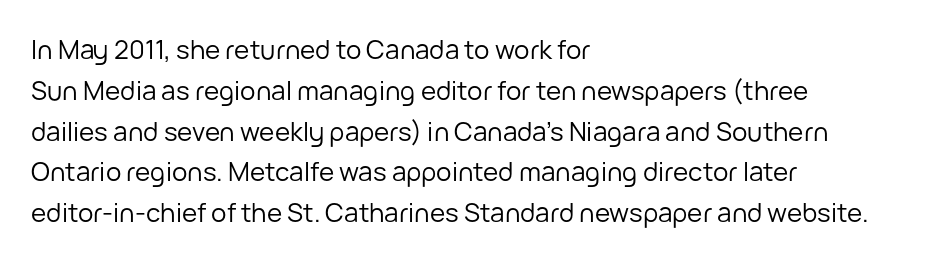
{"italic": "no", "bold": "no", "underline": "no", "align": "left", "line_spacing": "normal", "line_spacing_ratio": 1.57, "letter_spacing": "normal", "letter_spacing_em": 0.0, "glyph_px": 26}
